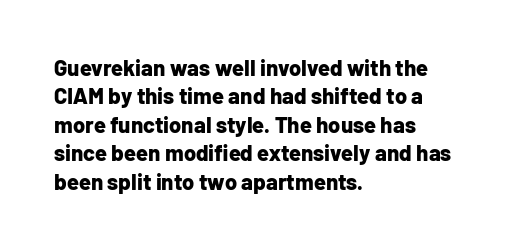
{"italic": "no", "bold": "yes", "underline": "no", "align": "left", "line_spacing": "normal", "line_spacing_ratio": 1.29, "letter_spacing": "normal", "letter_spacing_em": 0.0, "glyph_px": 22}
